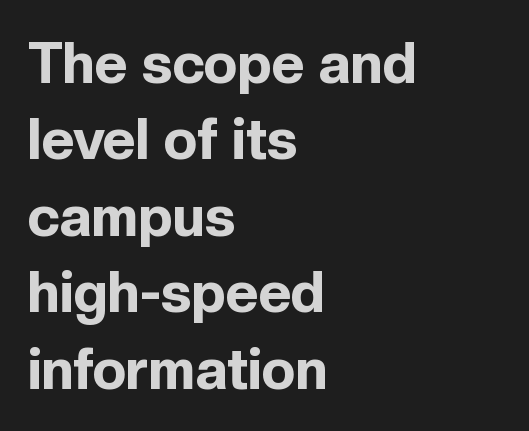
The face used here is proportionally spaced, like ordinary book or web type. The glyphs have the mass of a bold cut. Quick note: underline off. Stroke terminals: plain, sans-serif. The specimen reads as upright at a glance.
